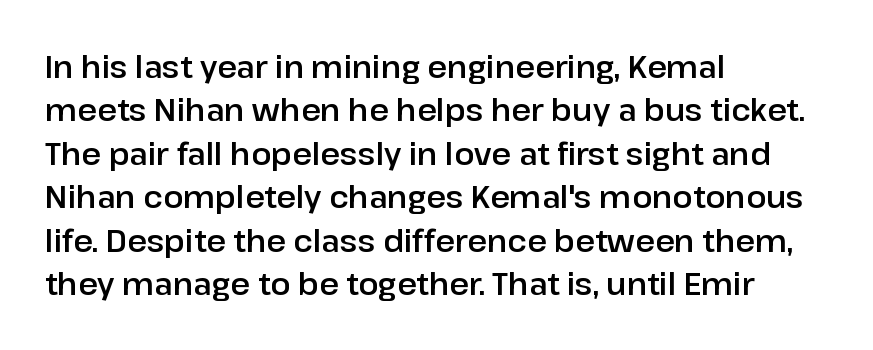
{"serif": "no", "italic": "no", "width": "normal", "stroke_contrast": "low", "x_height": "medium", "monospaced": "no", "underline": "no", "align": "left", "line_spacing": "normal", "line_spacing_ratio": 1.45, "letter_spacing": "normal", "letter_spacing_em": 0.0, "glyph_px": 30}
